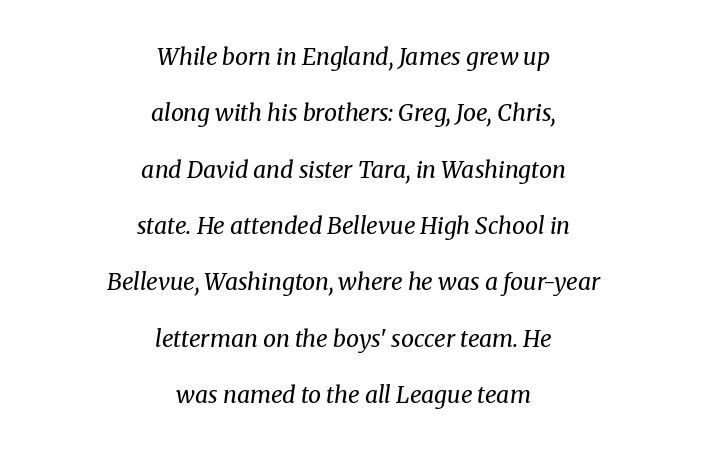
Q: Is the text bold? A: No.
Q: Is the text italic (slanted)? A: Yes, it leans right by about 8 degrees.
Q: Is the text underlined? A: No.
Q: How is the paragraph aligned? A: Centered.
Q: Is the spacing between letters normal or unusually wide? A: Normal.
Q: Is the spacing between lines tight, normal or loose? A: Loose.
